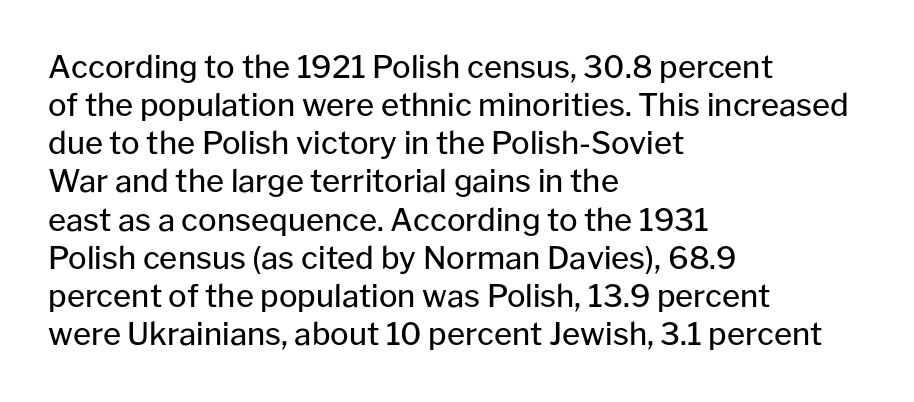
The specimen reads as upright at a glance. Plain, unruled lines of type. The rendering keeps characters at their native spacing. Stem width sits at or under what a default text font uses.
